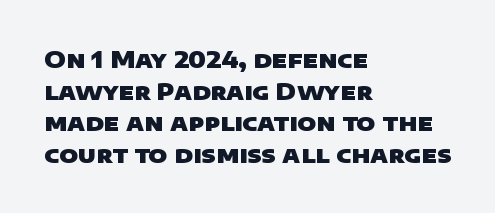
Q: Is the text bold? A: Yes.
Q: Is the text underlined? A: No.
Q: How is the paragraph aligned? A: Left-aligned.
Q: Is the spacing between letters normal or unusually wide? A: Normal.
Q: Is the spacing between lines tight, normal or loose? A: Normal.
